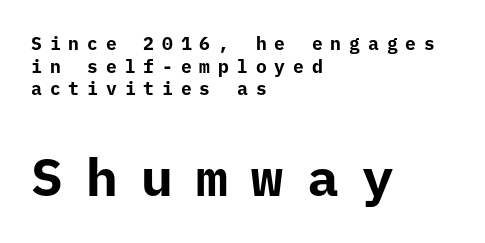
The image shows 53 px bold sans-serif type, upright, monospaced; set left-aligned, normal line spacing (1.26x), unusually wide letter spacing (+0.44 em), not underlined; the second (bottom) block is 2.94x larger; low stroke contrast and a medium x-height.
